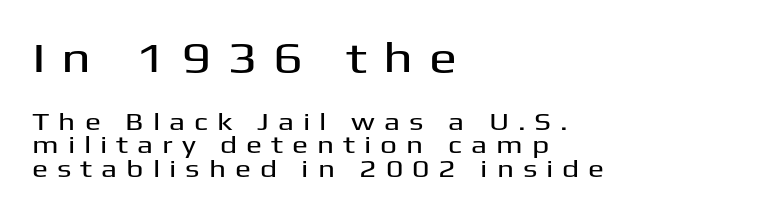
{"serif": "no", "italic": "no", "width": "wide", "stroke_contrast": "medium", "x_height": "medium", "monospaced": "no", "underline": "no", "align": "left", "line_spacing": "tight", "line_spacing_ratio": 0.98, "letter_spacing": "wide", "letter_spacing_em": 0.37, "larger_block": "first", "size_ratio": 1.75, "glyph_px": 42}
